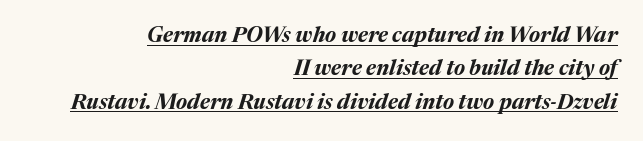
Caption: lettering with a line underneath. The compositor pushed each line to the right boundary. The line-height multiplier appears to be the usual default. The horizontal fit of the characters is conventional and even. The passage shown leans; its letterforms are oblique.
